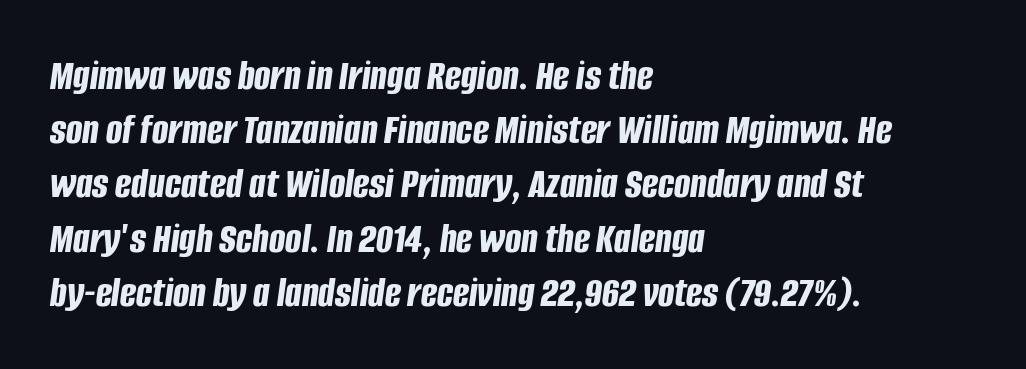
{"italic": "yes", "lean": "right", "slant_degrees": 8, "bold": "yes", "weight": "bold", "width": "condensed", "stroke_contrast": "low", "x_height": "large", "monospaced": "no", "underline": "no", "align": "left", "line_spacing": "normal", "line_spacing_ratio": 1.26, "letter_spacing": "normal", "letter_spacing_em": 0.0, "glyph_px": 43}
